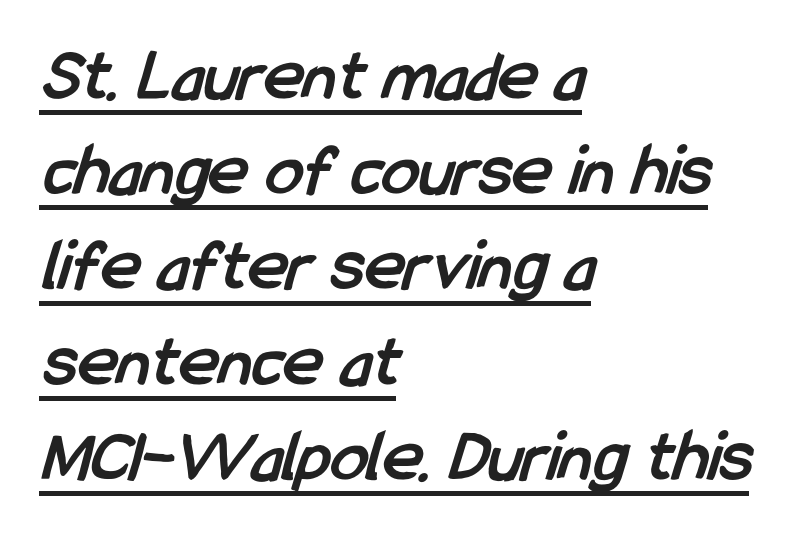
{"serif": "no", "bold": "yes", "weight": "semibold", "width": "condensed", "stroke_contrast": "low", "x_height": "medium", "monospaced": "no", "underline": "yes", "align": "left", "line_spacing": "normal", "line_spacing_ratio": 1.27, "letter_spacing": "normal", "letter_spacing_em": 0.0, "glyph_px": 75}
